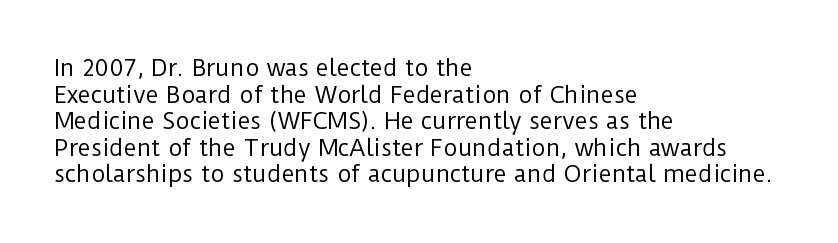
Q: Is the text bold? A: No.
Q: Is the text italic (slanted)? A: No, it is upright.
Q: Is the text underlined? A: No.
Q: How is the paragraph aligned? A: Left-aligned.
Q: Is the spacing between letters normal or unusually wide? A: Normal.
